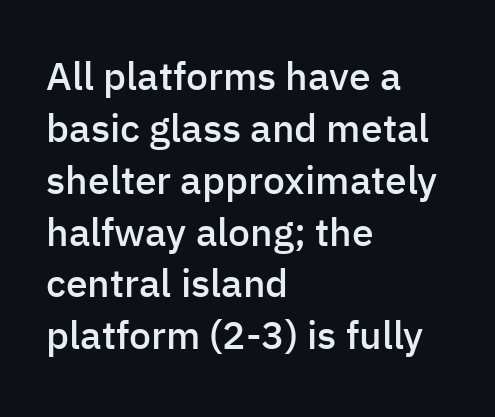
Q: Is the text bold? A: Semi-bold.
Q: Is the text italic (slanted)? A: No, it is upright.
Q: Is the typeface a serif or a sans-serif typeface? A: Sans-serif.
Q: Is the text underlined? A: No.
Q: How is the paragraph aligned? A: Left-aligned.
Q: Is the spacing between letters normal or unusually wide? A: Normal.
Q: Is the spacing between lines tight, normal or loose? A: Normal.
Q: Width (condensed, normal, or wide)? A: Normal.
Q: Stroke contrast? A: Low.
Q: x-height? A: Medium.
Q: Monospaced? A: No.
